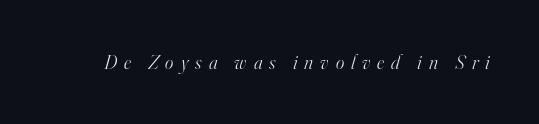
Q: Is the text bold? A: No.
Q: Is the text italic (slanted)? A: Yes, it leans right by about 16 degrees.
Q: Is the text underlined? A: No.
Q: Is the spacing between letters normal or unusually wide? A: Unusually wide.
